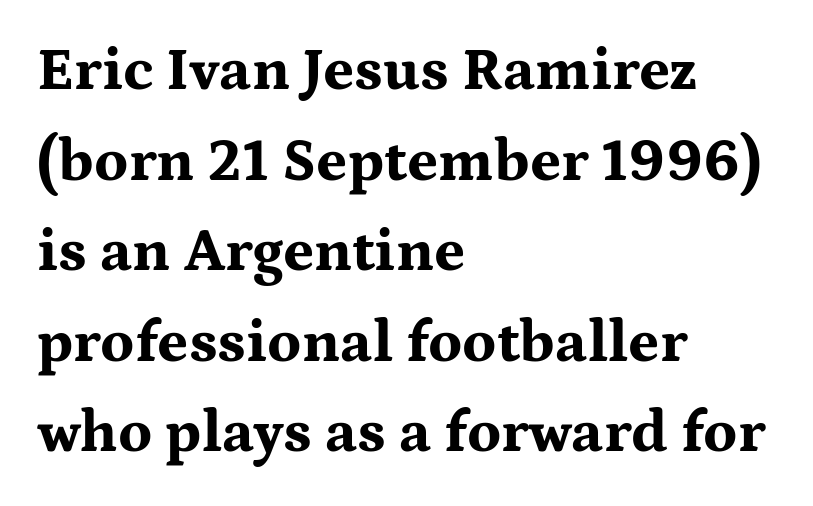
The image shows 60 px bold, wide serif type, upright; set left-aligned, normal line spacing (1.51x), normal letter spacing, not underlined; medium stroke contrast and a medium x-height.
